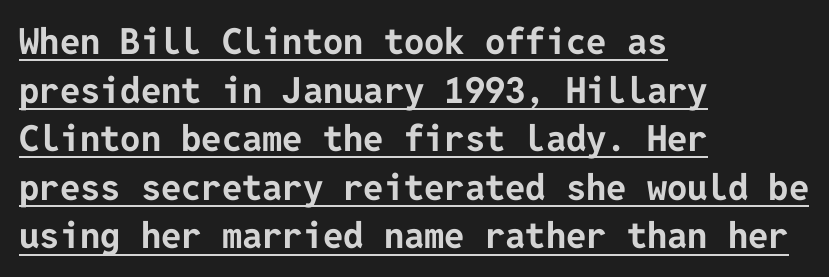
To sum up the face: it is a sans, with no serifs. Typeset ragged right — the left edge is the straight one. The passage shown is emphatically bold. The letters stand straight up with perfectly vertical stems. Each line of the rendering has a horizontal stroke beneath the glyphs.
